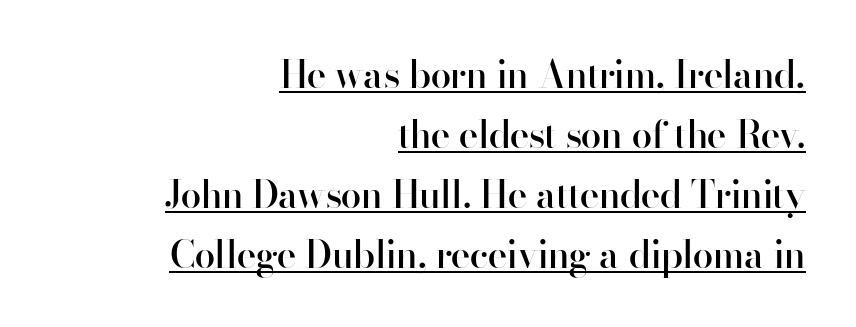
A continuous stroke trails under the words, as in a hyperlink. Does the copy run flush right? Yes — the right margin is perfectly even. Serifs: no, the terminals of the letterforms are clean. A typesetter would call this zero additional tracking. Style check: upright. How heavy is the stroke? Medium-heavy — a semibold, shy of bold.
